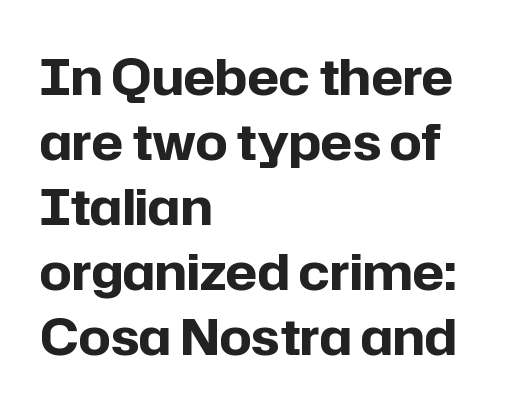
Q: Is the text bold? A: Yes.
Q: Is the text italic (slanted)? A: No, it is upright.
Q: Is the typeface a serif or a sans-serif typeface? A: Sans-serif.
Q: Is the text underlined? A: No.
Q: How is the paragraph aligned? A: Left-aligned.
Q: Is the spacing between letters normal or unusually wide? A: Normal.
Q: Is the spacing between lines tight, normal or loose? A: Normal.
Q: Width (condensed, normal, or wide)? A: Normal.
Q: Stroke contrast? A: Low.
Q: x-height? A: Medium.
Q: Monospaced? A: No.
